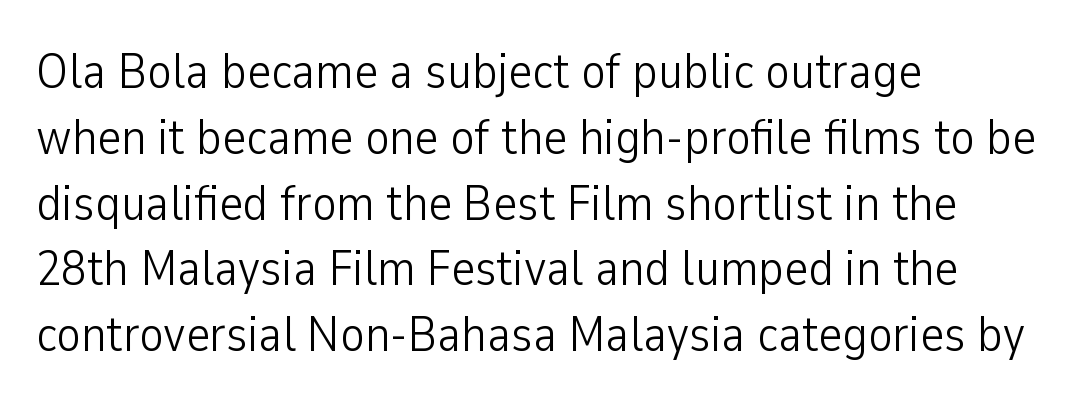
The image shows 51 px light, condensed sans-serif type, upright; set left-aligned, normal line spacing (1.29x), normal letter spacing, not underlined; low stroke contrast and a medium x-height.
